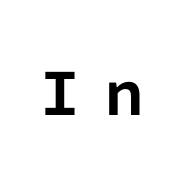
Q: Is the text bold? A: Yes.
Q: Is the text italic (slanted)? A: No, it is upright.
Q: Is the typeface a serif or a sans-serif typeface? A: Sans-serif.
Q: Is the text underlined? A: No.
Q: Is the spacing between letters normal or unusually wide? A: Unusually wide.
Q: Width (condensed, normal, or wide)? A: Normal.
Q: Stroke contrast? A: Low.
Q: x-height? A: Medium.
Q: Monospaced? A: Yes.
